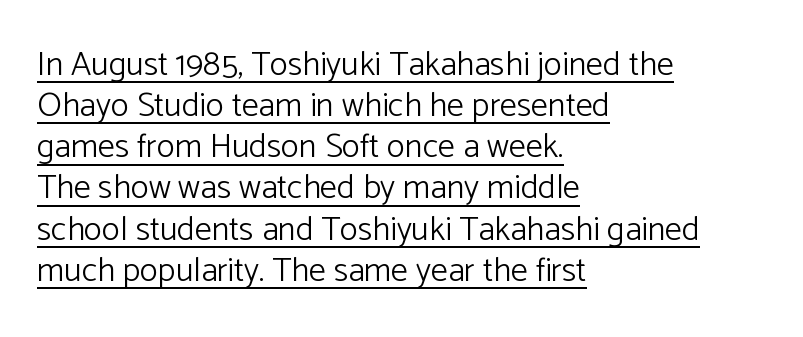
Q: Is the text bold? A: No.
Q: Is the text italic (slanted)? A: No, it is upright.
Q: Is the typeface a serif or a sans-serif typeface? A: Sans-serif.
Q: Is the text underlined? A: Yes.
Q: How is the paragraph aligned? A: Left-aligned.
Q: Is the spacing between letters normal or unusually wide? A: Normal.
Q: Width (condensed, normal, or wide)? A: Normal.
Q: Stroke contrast? A: Low.
Q: x-height? A: Medium.
Q: Monospaced? A: No.
